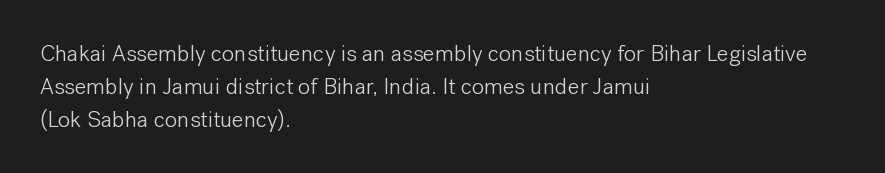
Honestly, the row spacing looks completely unremarkable. Caption: face not bold, strokes unweighted. Posture: vertical. This rendering features lettering with no underline. The setting favours the left margin, as ordinary paragraphs usually do.
